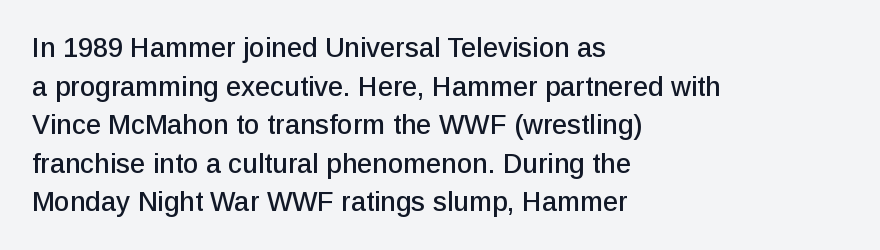
Q: Is the text italic (slanted)? A: No, it is upright.
Q: Is the text underlined? A: No.
Q: How is the paragraph aligned? A: Left-aligned.
Q: Is the spacing between letters normal or unusually wide? A: Normal.
Q: Is the spacing between lines tight, normal or loose? A: Normal.
